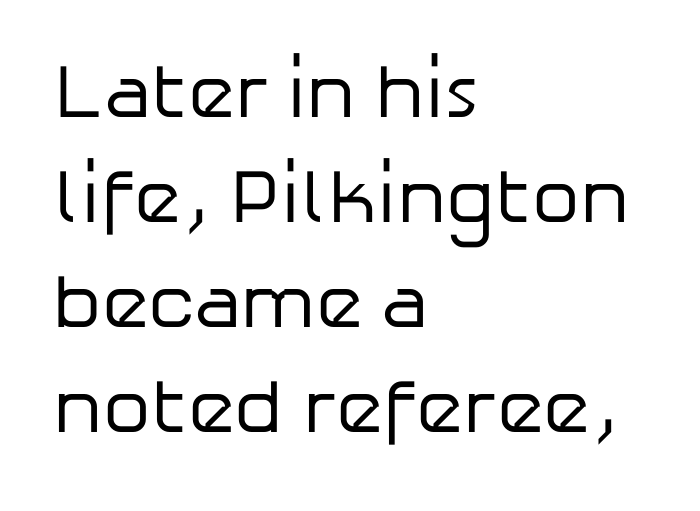
The image shows 76 px regular-weight sans-serif type, upright; set left-aligned, normal line spacing (1.38x), normal letter spacing, not underlined; low stroke contrast and a medium x-height.
